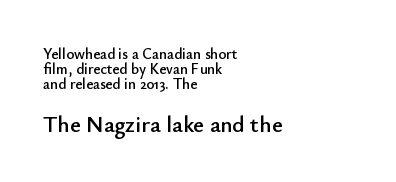
Q: Is the text italic (slanted)? A: No, it is upright.
Q: Is the text underlined? A: No.
Q: How is the paragraph aligned? A: Left-aligned.
Q: Is the spacing between letters normal or unusually wide? A: Normal.
Q: Is the spacing between lines tight, normal or loose? A: Tight.
Q: Which block of text is set in a larger size, the first (top) or the second (bottom)? A: The second (bottom) one.
